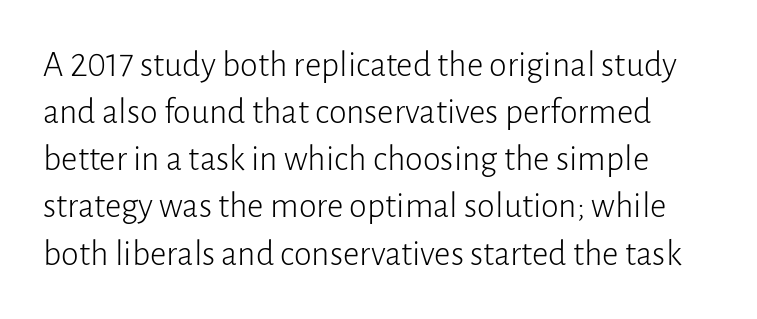
{"serif": "no", "italic": "no", "bold": "no", "weight": "light", "width": "normal", "stroke_contrast": "low", "x_height": "medium", "monospaced": "no", "underline": "no", "line_spacing": "normal", "line_spacing_ratio": 1.31, "letter_spacing": "normal", "letter_spacing_em": 0.0, "glyph_px": 36}
